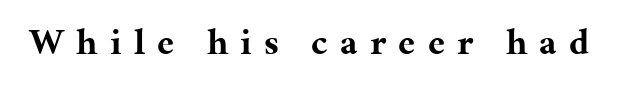
Q: Is the text bold? A: Yes.
Q: Is the text italic (slanted)? A: No, it is upright.
Q: Is the typeface a serif or a sans-serif typeface? A: Serif.
Q: Is the text underlined? A: No.
Q: Is the spacing between letters normal or unusually wide? A: Unusually wide.
Q: Width (condensed, normal, or wide)? A: Normal.
Q: Stroke contrast? A: Medium.
Q: x-height? A: Medium.
Q: Monospaced? A: No.
